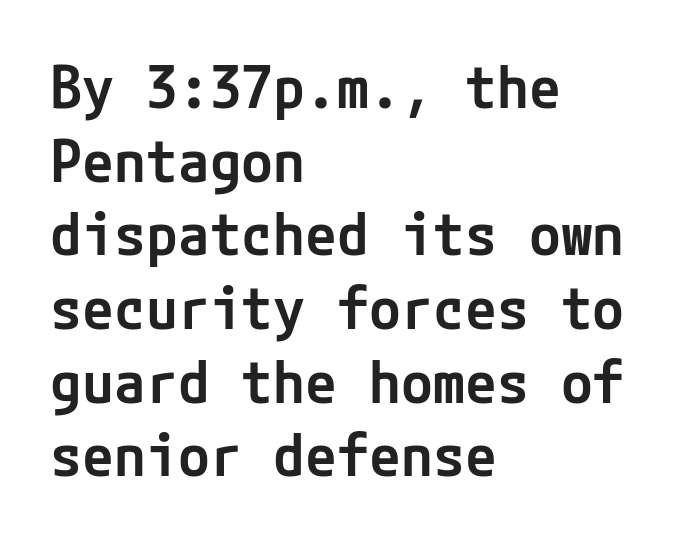
The image shows 58 px semibold sans-serif type, upright; set left-aligned, normal line spacing (1.27x), normal letter spacing, not underlined; low stroke contrast and a medium x-height.
